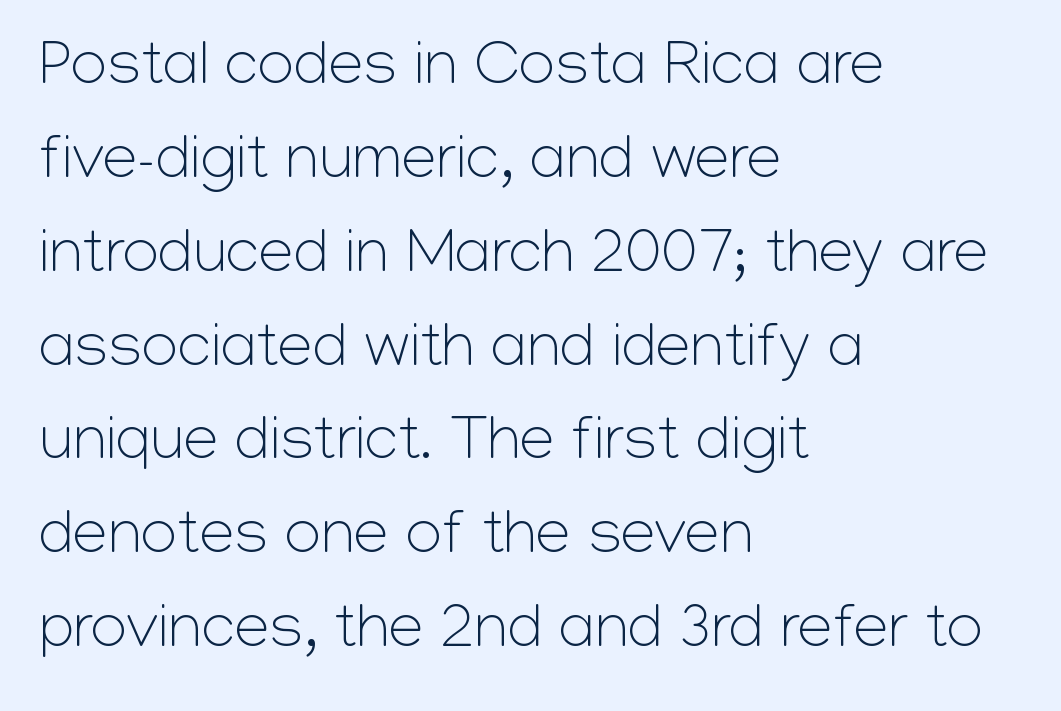
Underline: absent. Classification — sans serif. Letters have the restrained weight of plain body copy at most. Standard letterfit; no display-style spreading of the glyphs.
